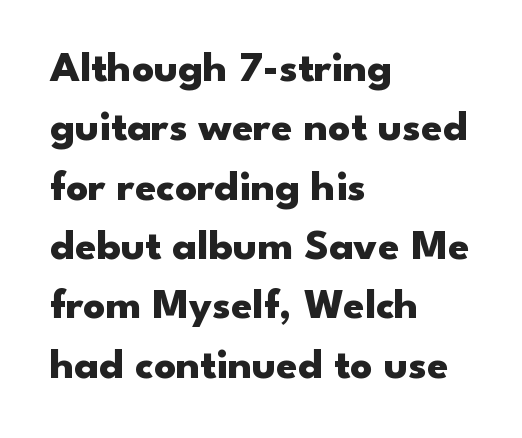
{"serif": "no", "italic": "no", "bold": "yes", "weight": "heavy", "width": "wide", "stroke_contrast": "low", "x_height": "small", "monospaced": "no", "underline": "no", "align": "left", "line_spacing": "normal", "line_spacing_ratio": 1.38, "letter_spacing": "normal", "letter_spacing_em": 0.0, "glyph_px": 43}
